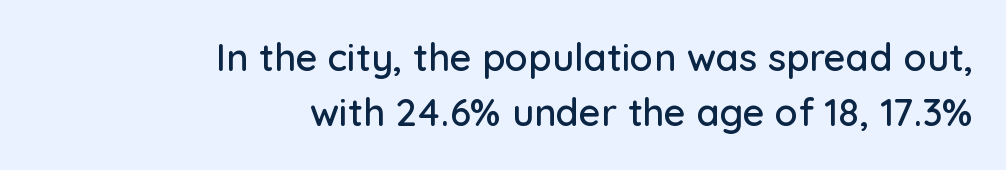
Q: Is the text italic (slanted)? A: No, it is upright.
Q: Is the typeface a serif or a sans-serif typeface? A: Sans-serif.
Q: Is the text underlined? A: No.
Q: How is the paragraph aligned? A: Right-aligned.
Q: Is the spacing between letters normal or unusually wide? A: Normal.
Q: Is the spacing between lines tight, normal or loose? A: Normal.
Q: Width (condensed, normal, or wide)? A: Normal.
Q: Stroke contrast? A: Low.
Q: x-height? A: Medium.
Q: Monospaced? A: No.
